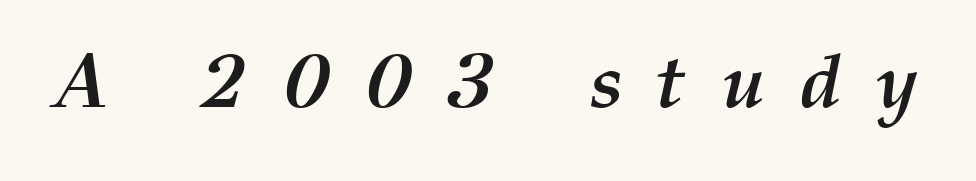
Q: Is the text bold? A: Yes.
Q: Is the text italic (slanted)? A: Yes, it leans right by about 12 degrees.
Q: Is the text underlined? A: No.
Q: Is the spacing between letters normal or unusually wide? A: Unusually wide.
Q: Width (condensed, normal, or wide)? A: Normal.
Q: Stroke contrast? A: Medium.
Q: x-height? A: Medium.
Q: Monospaced? A: No.
